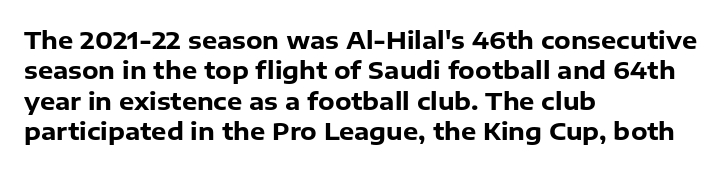
The glyphs are unaccompanied by any horizontal stroke below them. The leading is moderate, giving the passage an even texture. Left-aligned paragraph, ragged on the right. A full-strength bold gives these letters their thick strokes. This sample uses an upright cut, with every glyph sitting square on the baseline.
